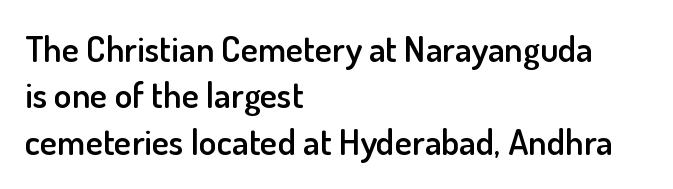
{"serif": "no", "italic": "no", "bold": "semi", "weight": "semibold", "width": "normal", "stroke_contrast": "low", "x_height": "small", "monospaced": "no", "underline": "no", "align": "left", "line_spacing": "normal", "line_spacing_ratio": 1.29, "letter_spacing": "normal", "letter_spacing_em": 0.0, "glyph_px": 36}
